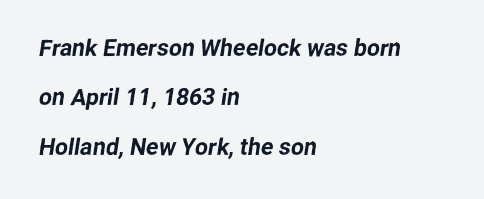
Q: Is the text underlined? A: No.
Q: How is the paragraph aligned? A: Left-aligned.
Q: Is the spacing between letters normal or unusually wide? A: Normal.
Q: Is the spacing between lines tight, normal or loose? A: Loose.
